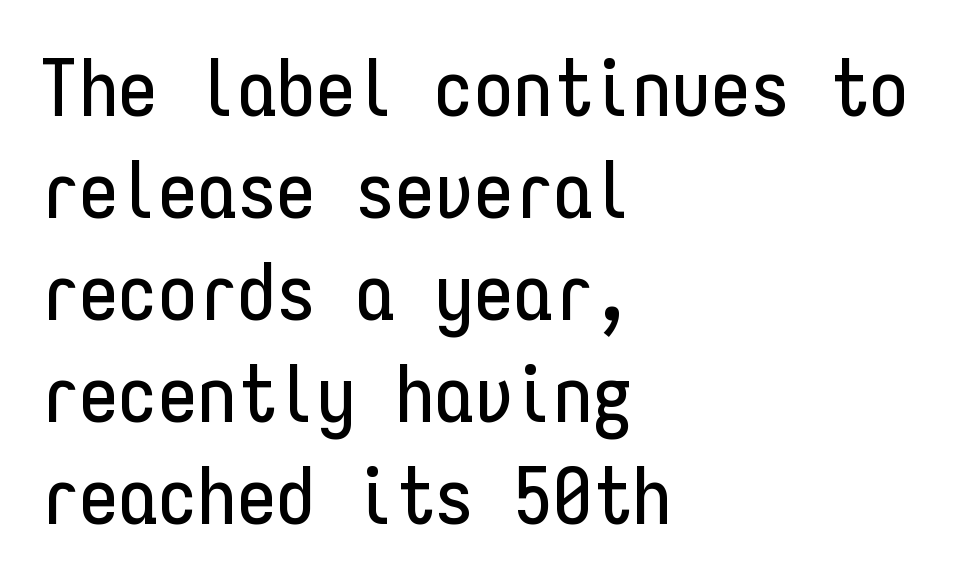
{"serif": "no", "italic": "no", "width": "condensed", "stroke_contrast": "low", "x_height": "medium", "monospaced": "yes", "underline": "no", "align": "left", "line_spacing": "normal", "line_spacing_ratio": 1.29, "letter_spacing": "normal", "letter_spacing_em": 0.0, "glyph_px": 79}
